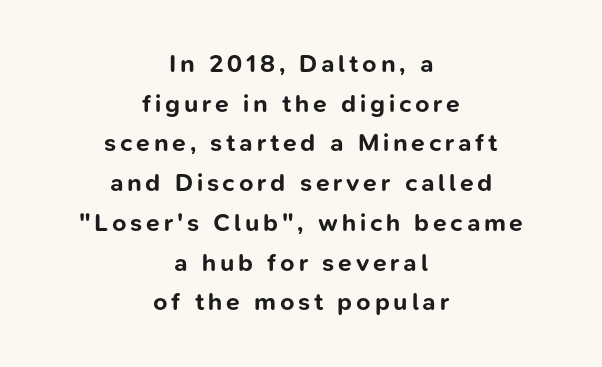
Bare-footed words on every line. The leading is moderate, giving the passage an even texture. Chunky letters — that's bold for sure. In CSS terms this would be text-align: center.
